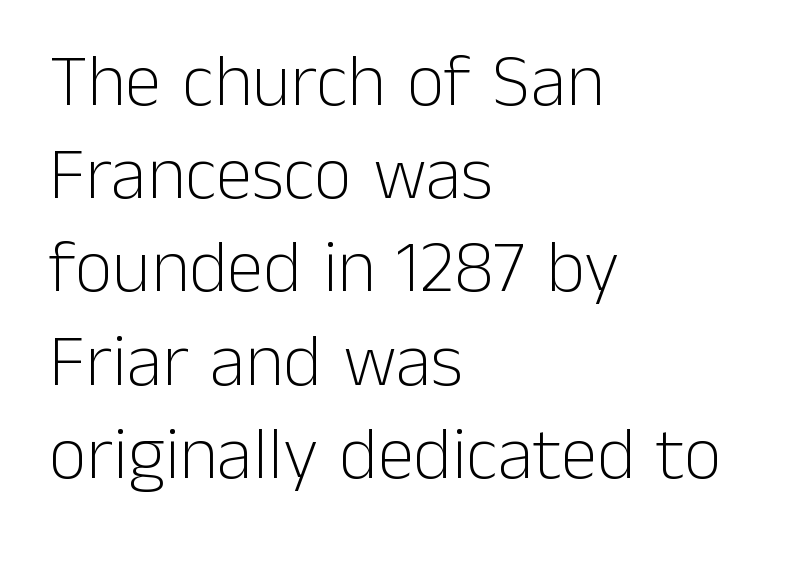
The image shows 74 px light sans-serif type, upright; set left-aligned, normal line spacing (1.26x), normal letter spacing, not underlined; low stroke contrast and a medium x-height.
